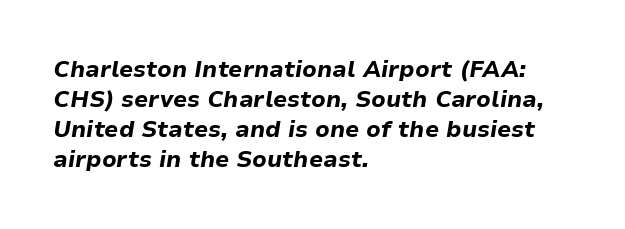
The image shows 23 px bold type, italic (leaning right); set left-aligned, normal line spacing (1.3x), normal letter spacing, not underlined.
